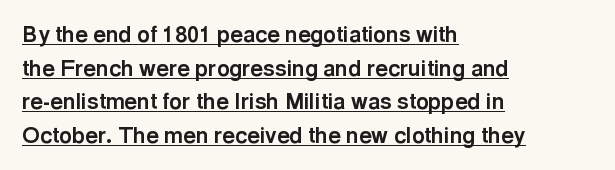
Q: Is the text bold? A: Yes.
Q: Is the text italic (slanted)? A: No, it is upright.
Q: Is the text underlined? A: Yes.
Q: How is the paragraph aligned? A: Left-aligned.
Q: Is the spacing between letters normal or unusually wide? A: Normal.
Q: Is the spacing between lines tight, normal or loose? A: Normal.
